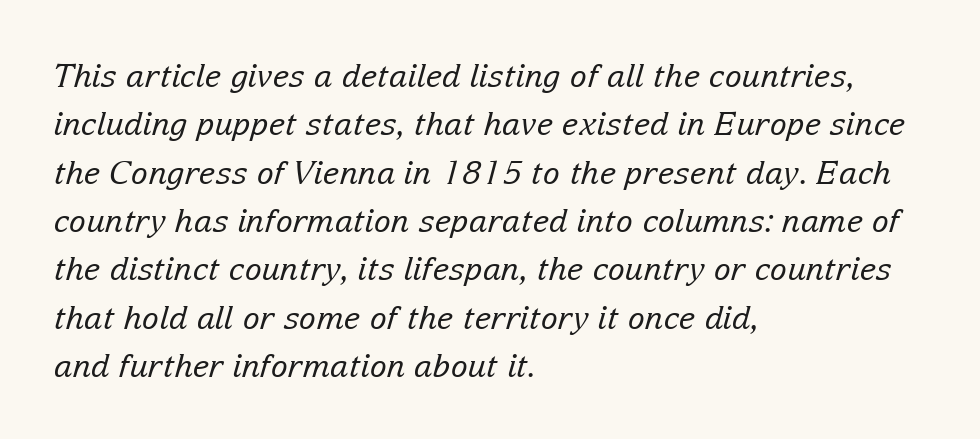
The image shows 32 px regular-weight serif type, italic (leaning right); set left-aligned, normal line spacing (1.51x), normal letter spacing, not underlined; low stroke contrast and a medium x-height.
